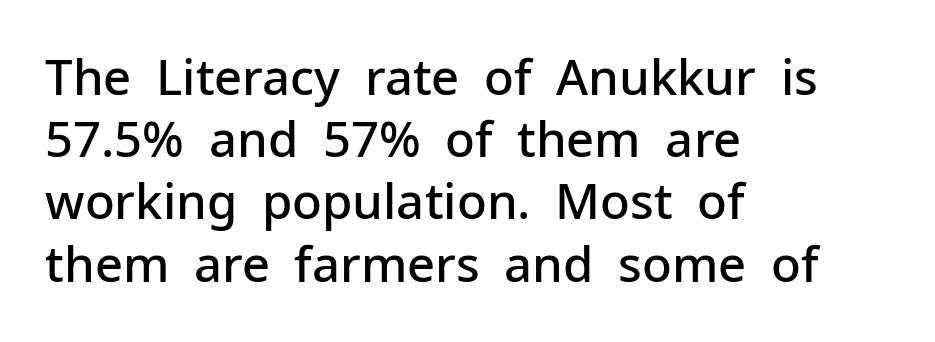
The image shows 49 px semibold sans-serif type, upright; set left-aligned, normal line spacing (1.27x), normal letter spacing, not underlined; low stroke contrast and a medium x-height.
